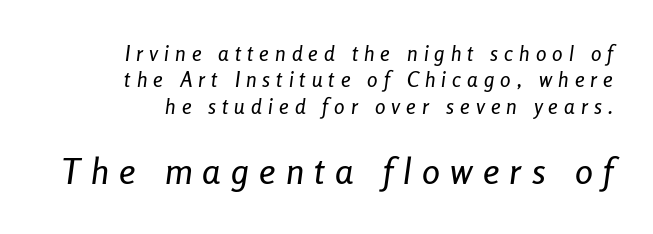
{"italic": "yes", "lean": "right", "slant_degrees": 8, "width": "condensed", "stroke_contrast": "low", "x_height": "medium", "monospaced": "no", "underline": "no", "line_spacing": "normal", "line_spacing_ratio": 1.26, "letter_spacing": "wide", "letter_spacing_em": 0.29, "larger_block": "second", "size_ratio": 1.71, "glyph_px": 36}
